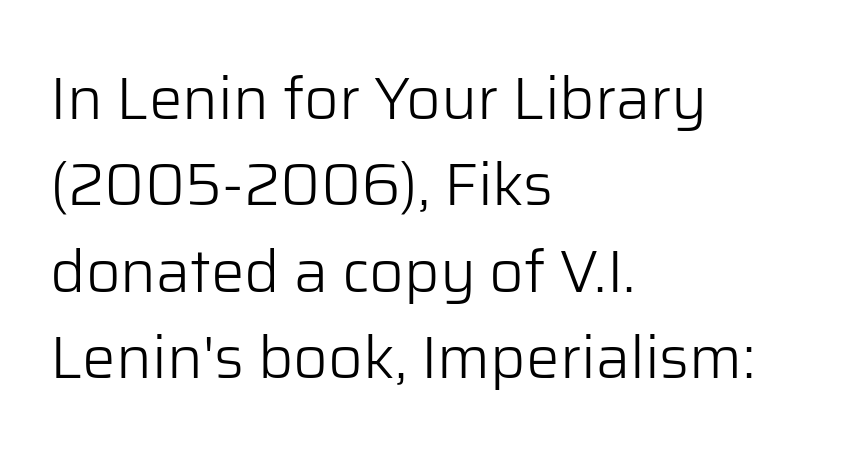
{"serif": "no", "italic": "no", "bold": "no", "weight": "light", "width": "normal", "stroke_contrast": "low", "x_height": "medium", "monospaced": "no", "underline": "no", "align": "left", "line_spacing": "normal", "line_spacing_ratio": 1.44, "letter_spacing": "normal", "letter_spacing_em": 0.0, "glyph_px": 60}
